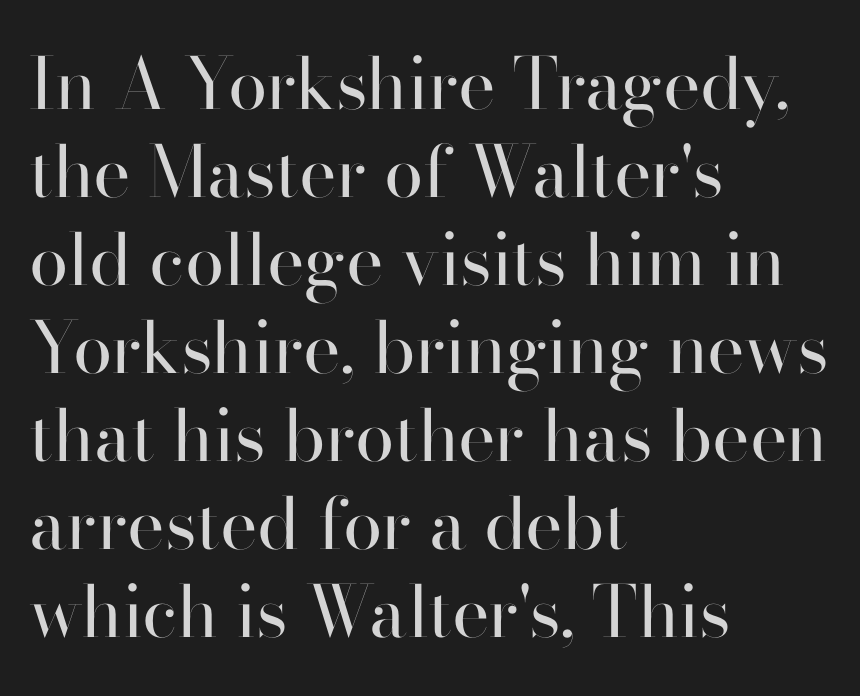
The image shows 71 px regular-weight sans-serif type, upright; set left-aligned, line spacing 1.24x, normal letter spacing, not underlined; high stroke contrast and a small x-height.
